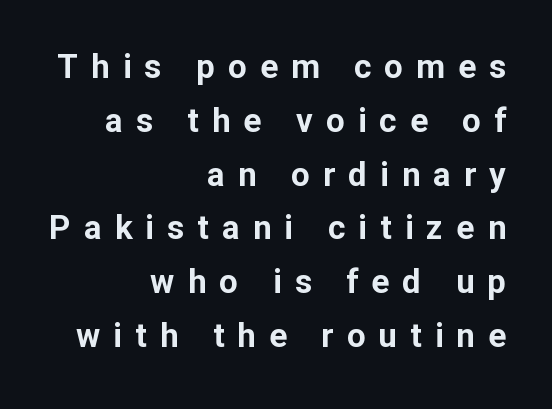
The image shows 33 px bold sans-serif type, upright; set right-aligned, normal line spacing (1.63x), unusually wide letter spacing (+0.4 em), not underlined; low stroke contrast and a medium x-height.
